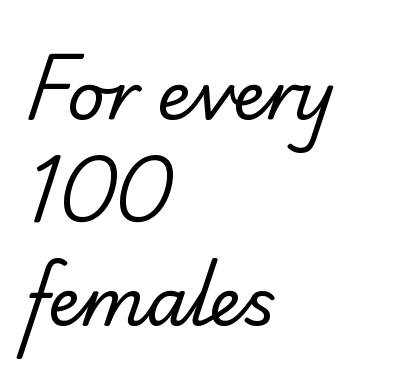
Q: Is the text bold? A: No.
Q: Is the typeface a serif or a sans-serif typeface? A: Serif.
Q: Is the text underlined? A: No.
Q: How is the paragraph aligned? A: Left-aligned.
Q: Is the spacing between letters normal or unusually wide? A: Normal.
Q: Is the spacing between lines tight, normal or loose? A: Normal.
Q: Width (condensed, normal, or wide)? A: Normal.
Q: Stroke contrast? A: Low.
Q: x-height? A: Small.
Q: Monospaced? A: No.
